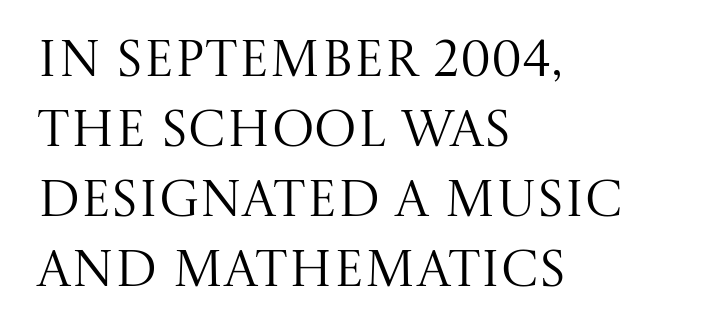
The image shows 51 px regular-weight serif type, upright; set left-aligned, normal line spacing (1.37x), normal letter spacing, not underlined; medium stroke contrast and a large x-height.
